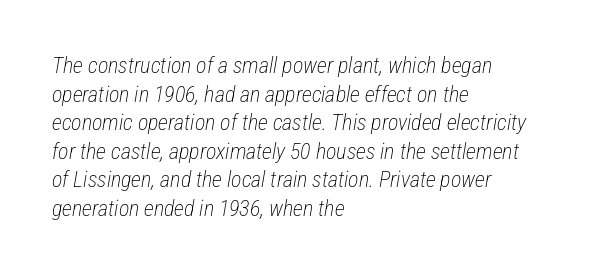
Q: Is the text bold? A: No.
Q: Is the text italic (slanted)? A: Yes, it leans right by about 12 degrees.
Q: Is the text underlined? A: No.
Q: How is the paragraph aligned? A: Left-aligned.
Q: Is the spacing between letters normal or unusually wide? A: Normal.
Q: Is the spacing between lines tight, normal or loose? A: Normal.
